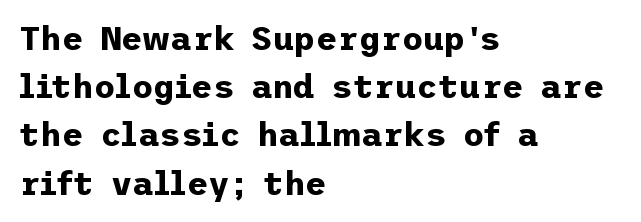
Here the glyphs are tracked normally, forming tight word shapes. In terms of leading, this rendering sits right in the middle. No feet cap the strokes, marking this as sans-serif type. Ordinary non-slanted type is in use. Layout note: lines flush left. Just letters on the line, the space beneath them empty.
